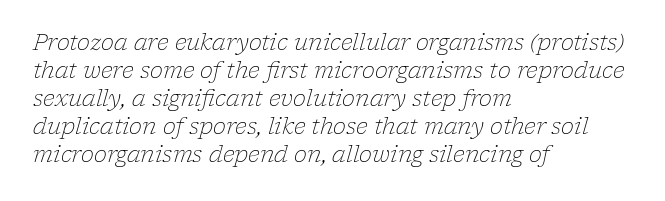
Q: Is the text bold? A: No.
Q: Is the text italic (slanted)? A: Yes, it leans right by about 17 degrees.
Q: Is the text underlined? A: No.
Q: How is the paragraph aligned? A: Left-aligned.
Q: Is the spacing between letters normal or unusually wide? A: Normal.
Q: Is the spacing between lines tight, normal or loose? A: Normal.
